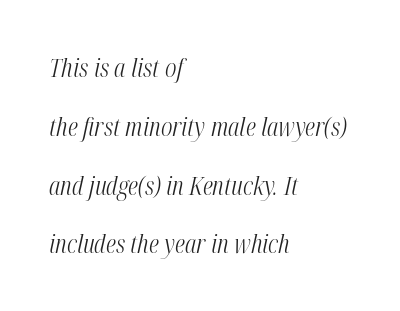
The image shows 26 px text type, italic (leaning right); set left-aligned, loose line spacing (2.26x), normal letter spacing, not underlined.
